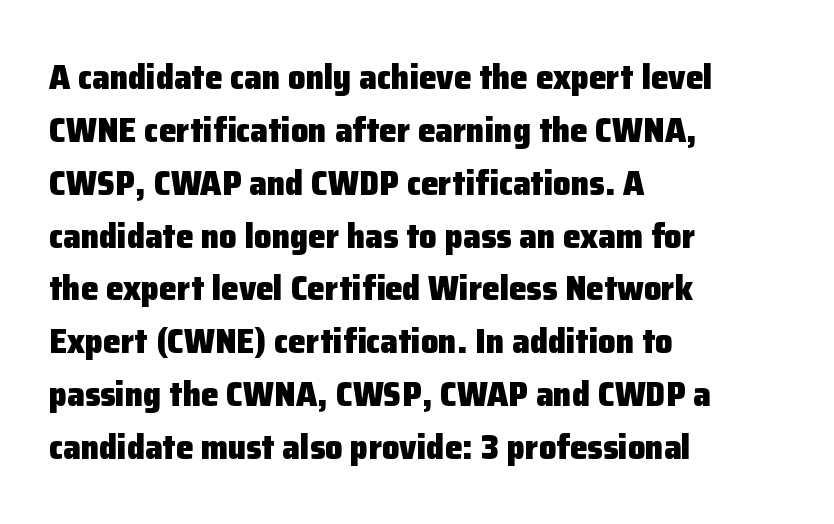
The image shows 35 px heavy sans-serif type, upright; set left-aligned, normal line spacing (1.51x), normal letter spacing, not underlined; low stroke contrast and a medium x-height.
